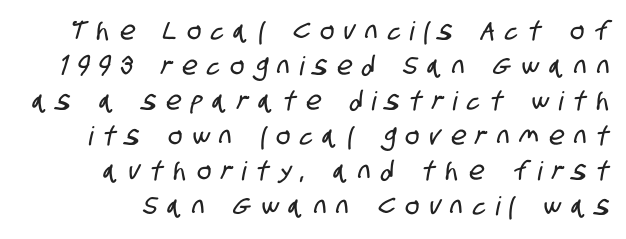
Q: Is the text underlined? A: No.
Q: Is the spacing between letters normal or unusually wide? A: Unusually wide.
Q: Is the spacing between lines tight, normal or loose? A: Normal.
